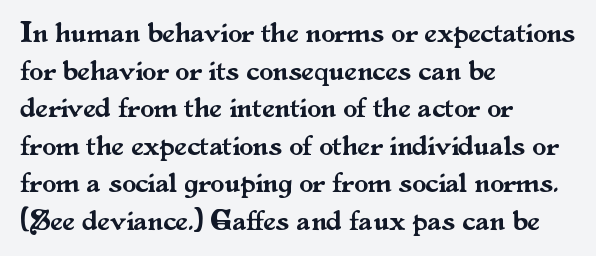
One glance says typical: line gaps are just what's usual. The face used here is seriffed, in the tradition of book romans. The lines in this sample share a left origin and differ only in where they stop. Caption: standard tracking, unaltered. Looks like regular typesetting: each glyph gets only the width it needs.
